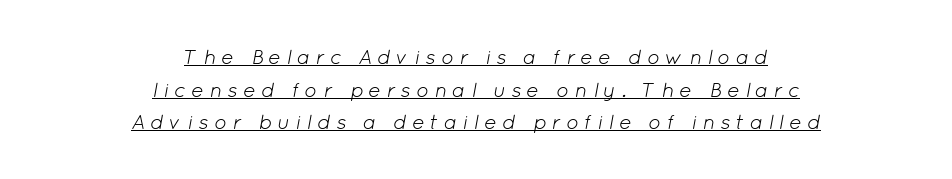
{"italic": "yes", "lean": "right", "slant_degrees": 12, "bold": "no", "underline": "yes", "align": "center", "line_spacing": "normal", "line_spacing_ratio": 1.55, "letter_spacing": "wide", "letter_spacing_em": 0.25, "glyph_px": 21}
